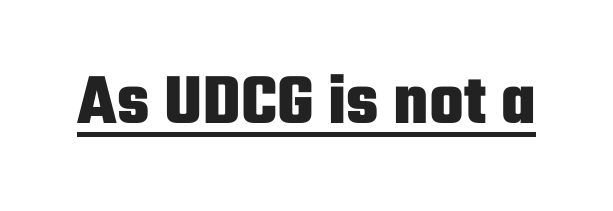
The image shows 73 px heavy, condensed sans-serif type, upright; set normal letter spacing, underlined; low stroke contrast and a medium x-height.
